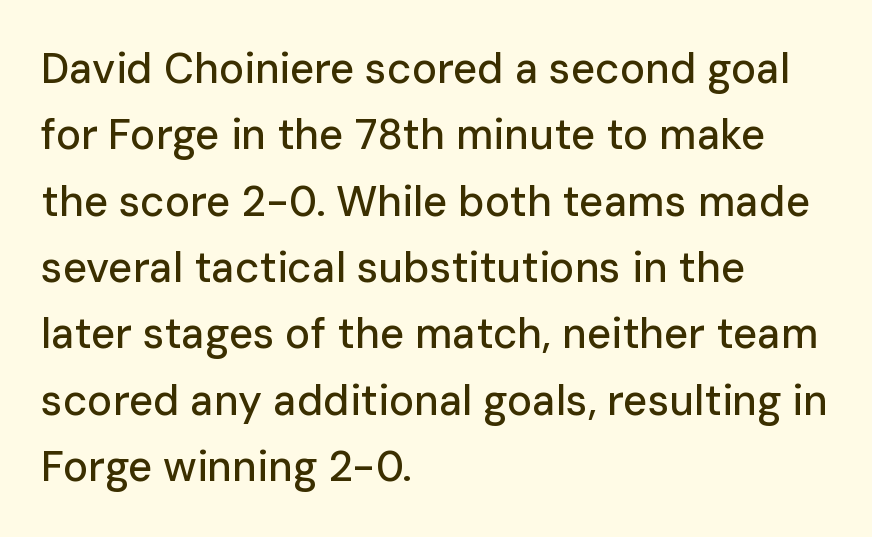
What's the leading like? Ordinary, nothing unusual. Rule under the text: the space is simply empty. The font's upright variant was chosen for this text. Look at the tracking — it's just the regular setting, nothing added. Character widths vary here, with narrow letters taking less room than wide ones. In terms of letterform style, serifs are entirely absent.
